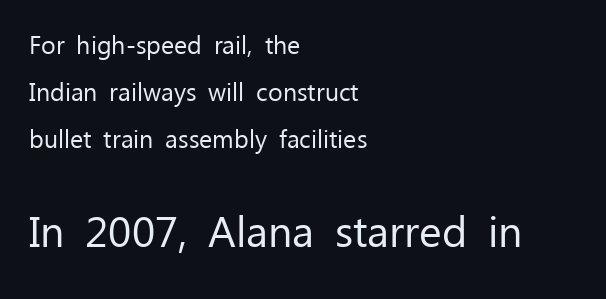
Note: no serifs on the glyphs. Anything drawn beneath the words? Only blank space. No extra ink here — the face is not bold. The paragraph has a hard left edge and a soft right edge. The letters stand upright; this is a roman face.
